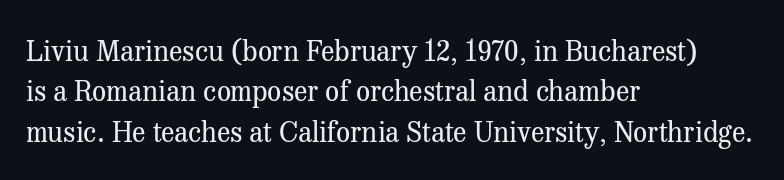
This sample keeps an unexceptional amount of space between lines. Short note: letters normally spaced. This sample is left-justified, so line endings fall wherever the words run out. The glyphs are unaccompanied by any horizontal stroke below them. The rendering shows small feet on the letterforms — a serif design.
